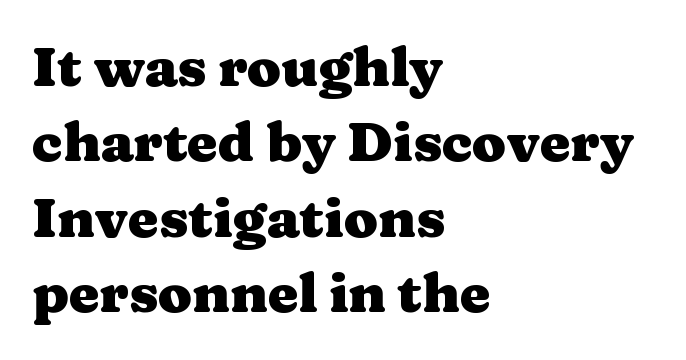
Q: Is the text bold? A: Yes.
Q: Is the text italic (slanted)? A: No, it is upright.
Q: Is the typeface a serif or a sans-serif typeface? A: Serif.
Q: Is the text underlined? A: No.
Q: How is the paragraph aligned? A: Left-aligned.
Q: Is the spacing between letters normal or unusually wide? A: Normal.
Q: Is the spacing between lines tight, normal or loose? A: Normal.
Q: Width (condensed, normal, or wide)? A: Wide.
Q: Stroke contrast? A: Medium.
Q: x-height? A: Medium.
Q: Monospaced? A: No.
